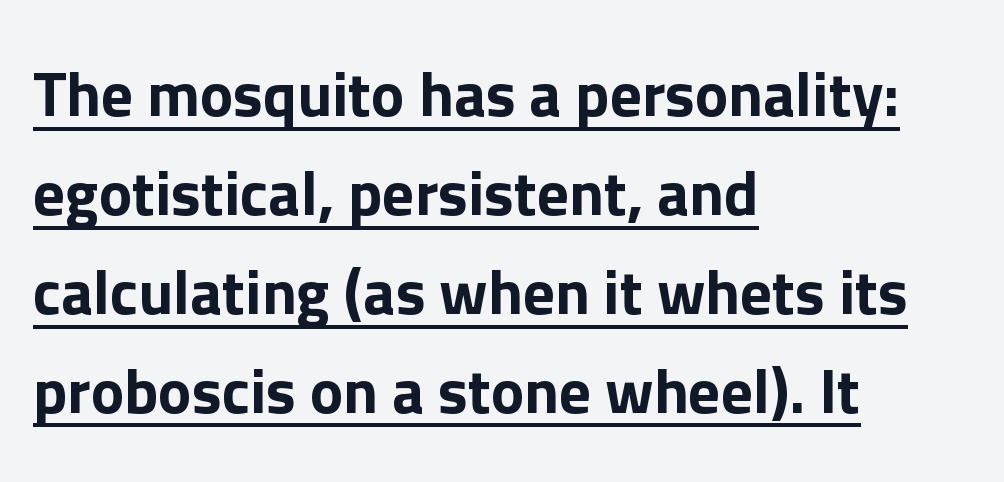
The image shows 63 px sans-serif type, upright; set left-aligned, normal line spacing (1.57x), normal letter spacing, underlined; low stroke contrast and a medium x-height.
